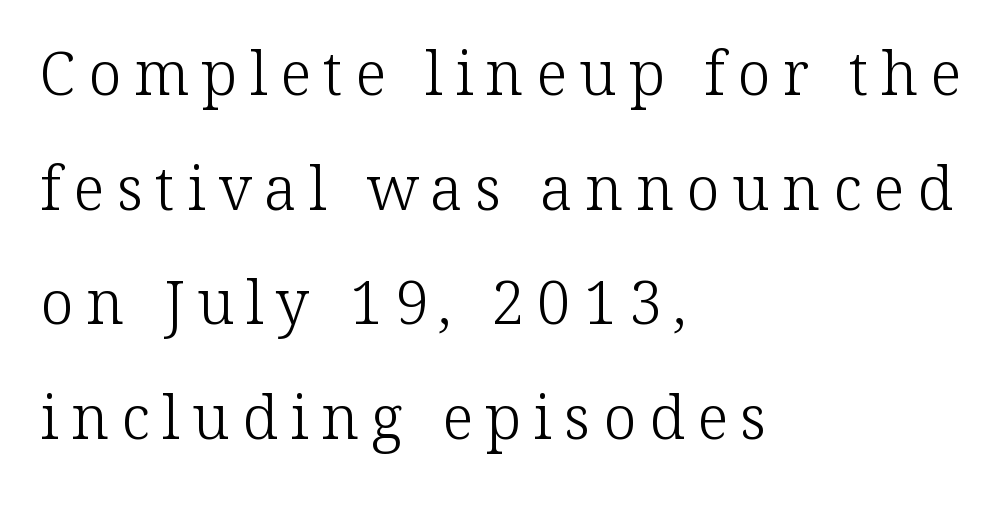
Teacher's note: observe the even left margin — that is flush-left alignment. The rendering inserts visible extra space after every character. A serif font was chosen for this passage. This sample has the flowing, uneven cadence of proportional lettering. The font's upright variant was chosen for this text. The leading is generous, giving the passage an open texture.
